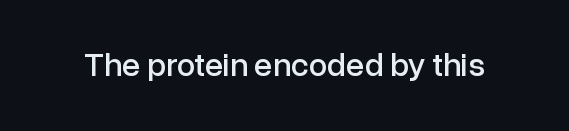
Is the letter spacing exaggerated? No — it looks like the ordinary default. A clean baseline with only descenders dipping below it. Is this a sans? Yes — the strokes have no serifs. Character widths vary here, with narrow letters taking less room than wide ones. Unlike italic type, these characters show no tilt at all.
